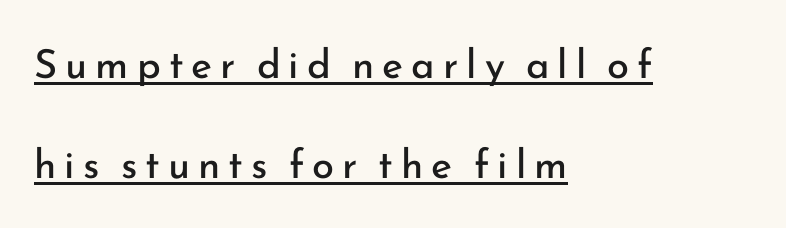
Q: Is the text bold? A: No.
Q: Is the text italic (slanted)? A: No, it is upright.
Q: Is the typeface a serif or a sans-serif typeface? A: Sans-serif.
Q: Is the text underlined? A: Yes.
Q: How is the paragraph aligned? A: Left-aligned.
Q: Is the spacing between letters normal or unusually wide? A: Unusually wide.
Q: Is the spacing between lines tight, normal or loose? A: Loose.
Q: Width (condensed, normal, or wide)? A: Normal.
Q: Stroke contrast? A: Low.
Q: x-height? A: Small.
Q: Monospaced? A: No.
